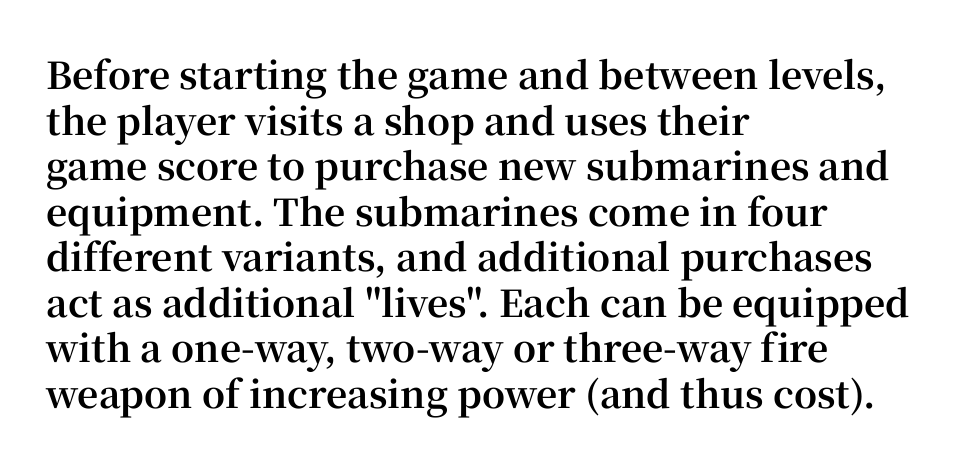
The image shows 37 px bold serif type, upright; set left-aligned, line spacing 1.23x, normal letter spacing, not underlined; high stroke contrast and a medium x-height.
